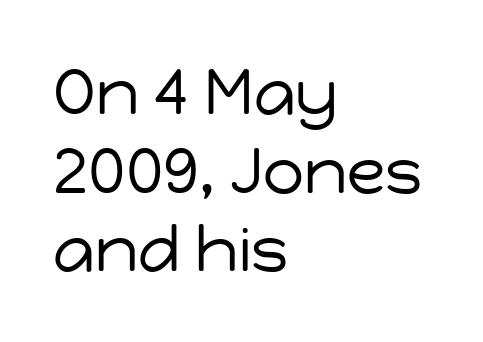
Q: Is the text bold? A: No.
Q: Is the text italic (slanted)? A: No, it is upright.
Q: Is the typeface a serif or a sans-serif typeface? A: Sans-serif.
Q: Is the text underlined? A: No.
Q: How is the paragraph aligned? A: Left-aligned.
Q: Is the spacing between letters normal or unusually wide? A: Normal.
Q: Width (condensed, normal, or wide)? A: Normal.
Q: Stroke contrast? A: Low.
Q: x-height? A: Medium.
Q: Monospaced? A: No.
